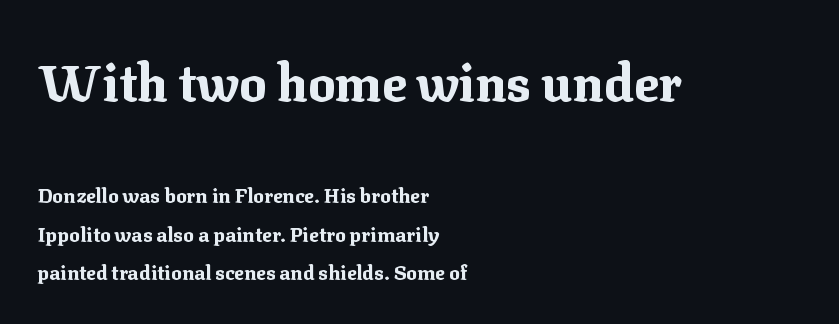
The image shows 51 px bold serif type, upright; set left-aligned, loose line spacing (1.94x), normal letter spacing, not underlined; the first (top) block is 2.55x larger; medium stroke contrast and a medium x-height.
